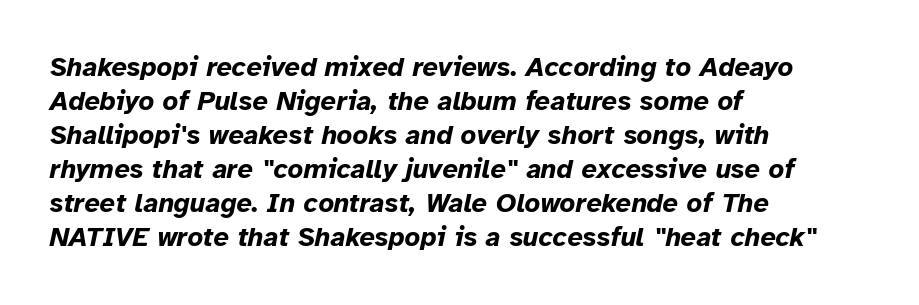
{"italic": "yes", "lean": "right", "slant_degrees": 12, "bold": "yes", "underline": "no", "align": "left", "line_spacing": "normal", "line_spacing_ratio": 1.26, "letter_spacing": "normal", "letter_spacing_em": 0.0, "glyph_px": 27}
